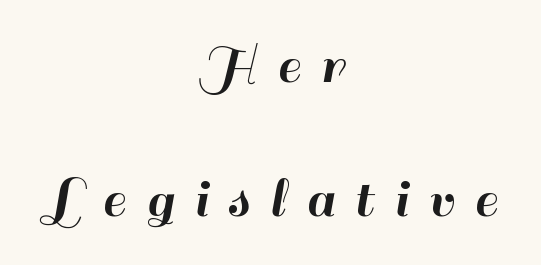
Q: Is the text italic (slanted)? A: Yes.
Q: Is the typeface a serif or a sans-serif typeface? A: Sans-serif.
Q: Is the text underlined? A: No.
Q: How is the paragraph aligned? A: Centered.
Q: Is the spacing between letters normal or unusually wide? A: Unusually wide.
Q: Is the spacing between lines tight, normal or loose? A: Loose.
Q: Width (condensed, normal, or wide)? A: Normal.
Q: Stroke contrast? A: High.
Q: x-height? A: Small.
Q: Monospaced? A: No.
